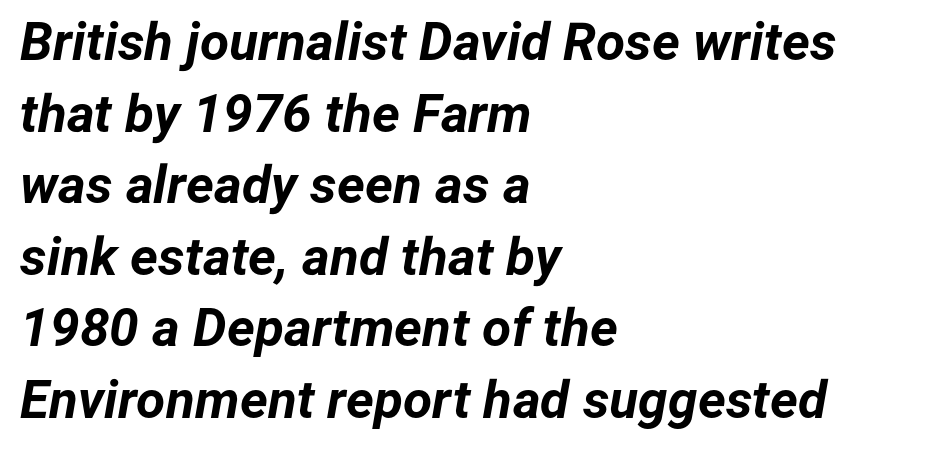
{"italic": "yes", "lean": "right", "slant_degrees": 12, "bold": "yes", "weight": "bold", "width": "normal", "stroke_contrast": "low", "x_height": "medium", "monospaced": "no", "underline": "no", "align": "left", "line_spacing": "normal", "line_spacing_ratio": 1.35, "letter_spacing": "normal", "letter_spacing_em": 0.0, "glyph_px": 53}
